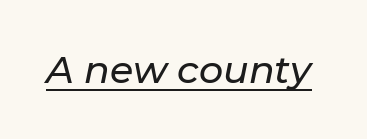
{"italic": "yes", "lean": "right", "slant_degrees": 11, "width": "normal", "stroke_contrast": "low", "x_height": "medium", "monospaced": "no", "underline": "yes", "letter_spacing": "normal", "letter_spacing_em": 0.0, "glyph_px": 38}
